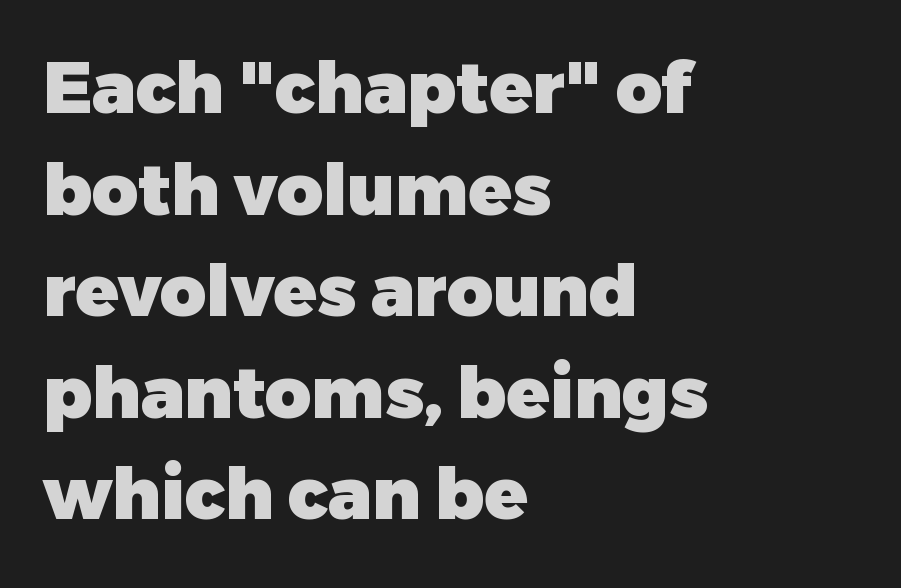
Visually the block forms a straight wall on the left and a jagged coastline on the right. What stands out about the letter spacing? Nothing — it is the standard amount. Normally led — the rows are evenly, conventionally spaced. The space directly below the letters is spotless.
